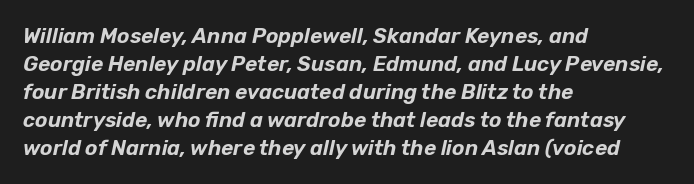
Honestly, the row spacing looks completely unremarkable. Decoration check: the copy has no underline. All the whitespace from short lines collects on the right. Style check: oblique. Standard letterfit; no display-style spreading of the glyphs.
